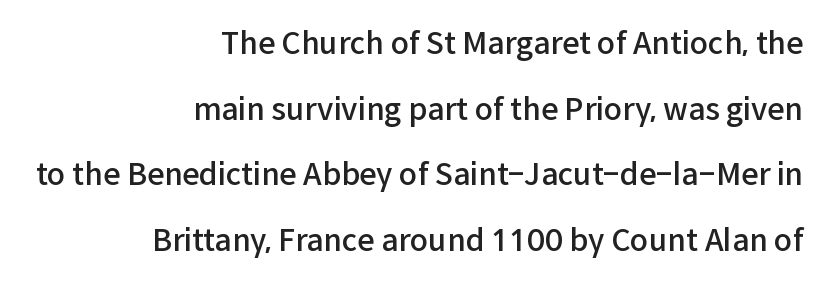
The image shows 30 px semibold sans-serif type, upright; set right-aligned, loose line spacing (2.19x), normal letter spacing, not underlined; low stroke contrast and a medium x-height.
